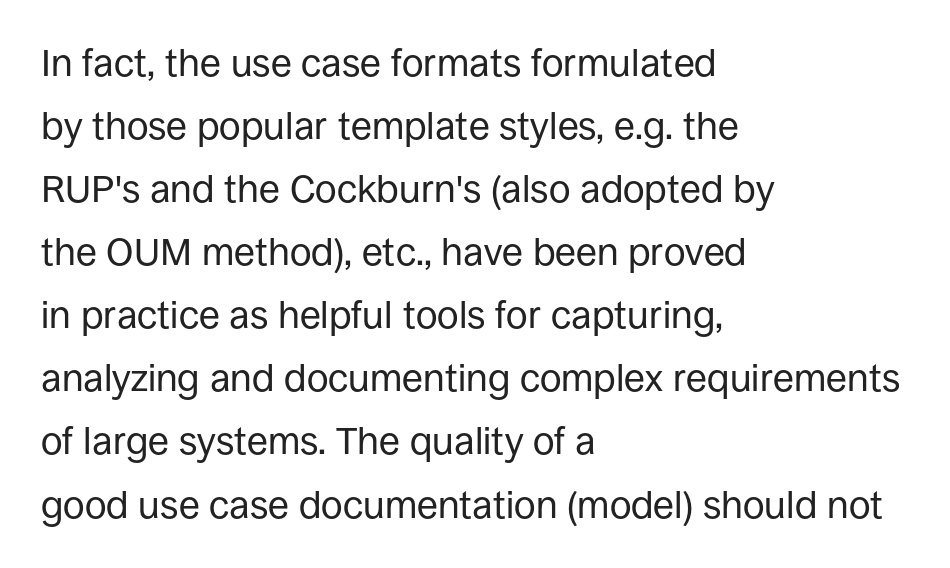
Q: Is the text bold? A: No.
Q: Is the text italic (slanted)? A: No, it is upright.
Q: Is the typeface a serif or a sans-serif typeface? A: Sans-serif.
Q: Is the text underlined? A: No.
Q: How is the paragraph aligned? A: Left-aligned.
Q: Is the spacing between letters normal or unusually wide? A: Normal.
Q: Is the spacing between lines tight, normal or loose? A: Normal.
Q: Width (condensed, normal, or wide)? A: Normal.
Q: Stroke contrast? A: Low.
Q: x-height? A: Large.
Q: Monospaced? A: No.
